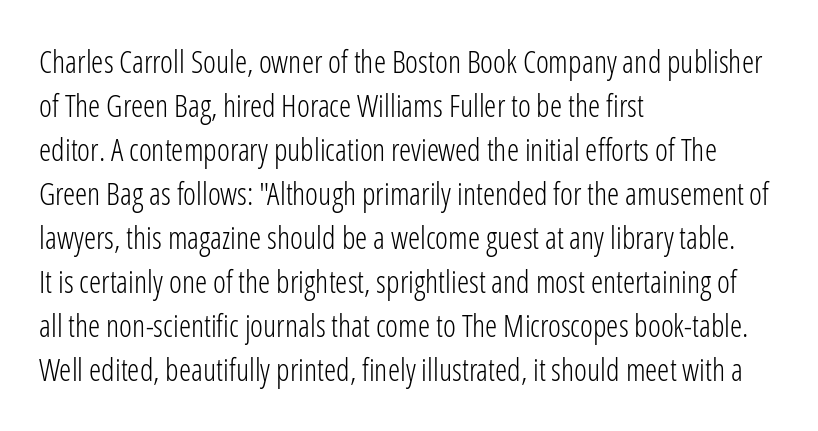
{"serif": "no", "italic": "no", "bold": "no", "weight": "light", "width": "condensed", "stroke_contrast": "low", "x_height": "medium", "monospaced": "no", "underline": "no", "align": "left", "line_spacing": "normal", "line_spacing_ratio": 1.42, "letter_spacing": "normal", "letter_spacing_em": 0.0, "glyph_px": 31}
